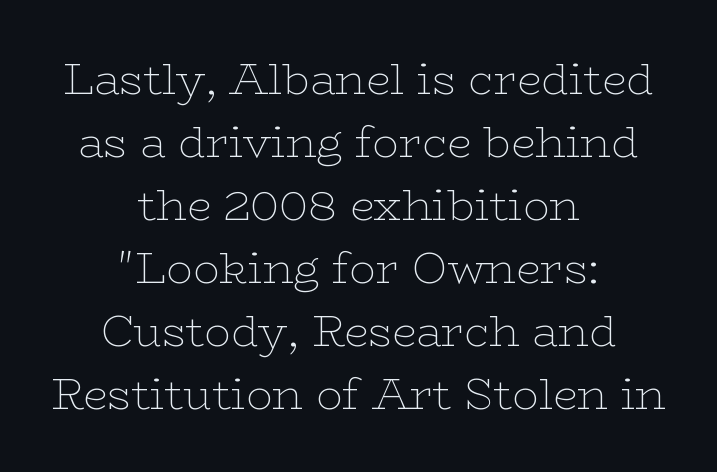
To sum up the face: it has serifs. Casual observation: everything's sitting right in the middle. Honestly, the letter spacing is just normal — you wouldn't notice it. Spacing verdict: proportional, widths tailored to each character. The letters stand straight up with perfectly vertical stems.
